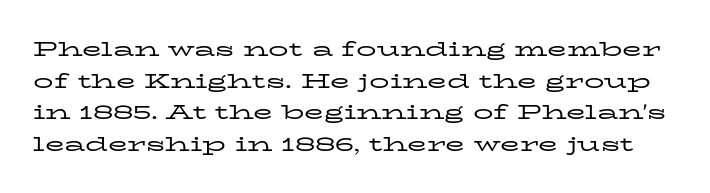
Q: Is the text bold? A: No.
Q: Is the text italic (slanted)? A: No, it is upright.
Q: Is the text underlined? A: No.
Q: Is the spacing between letters normal or unusually wide? A: Normal.
Q: Is the spacing between lines tight, normal or loose? A: Normal.
